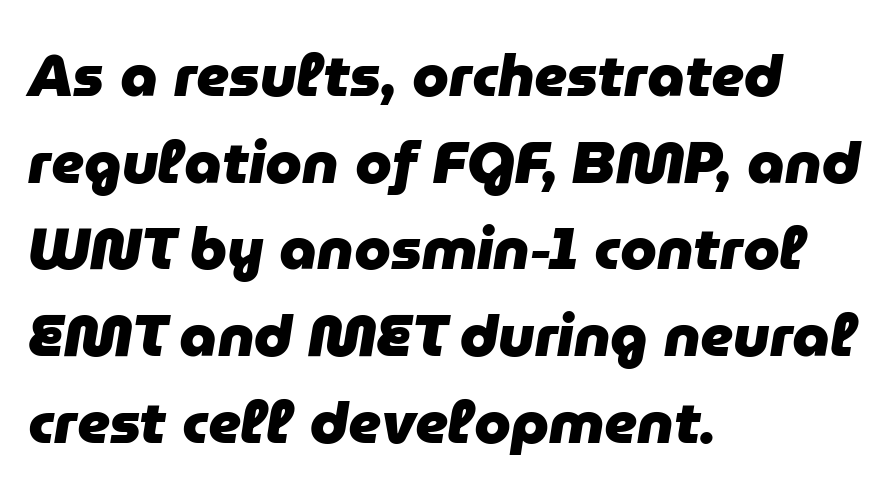
In terms of posture, this sample is oblique. Descenders are the only things crossing below the line. One-word summary of the alignment: left. The letters are bold, with thick, heavy strokes.
